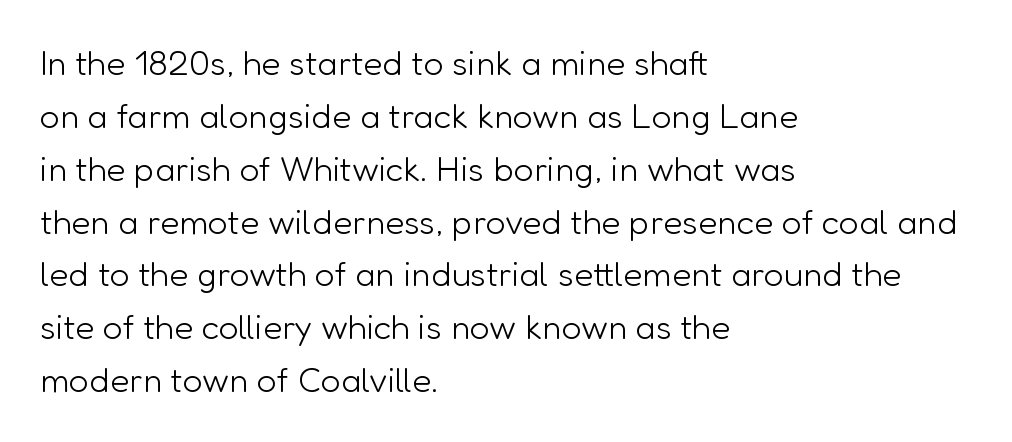
{"serif": "no", "italic": "no", "bold": "no", "weight": "light", "width": "normal", "stroke_contrast": "low", "x_height": "medium", "monospaced": "no", "underline": "no", "align": "left", "line_spacing": "normal", "line_spacing_ratio": 1.51, "letter_spacing": "normal", "letter_spacing_em": 0.0, "glyph_px": 35}
